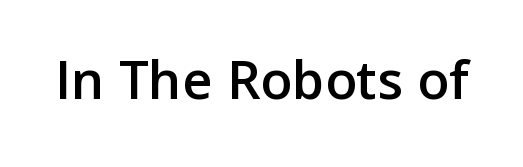
Style check: upright. There is no visible air inserted between adjacent glyphs. Regarding serifs, this sample does without them. Each letter keeps its own natural width here, so spacing adapts to shape. A bare baseline throughout the passage.
